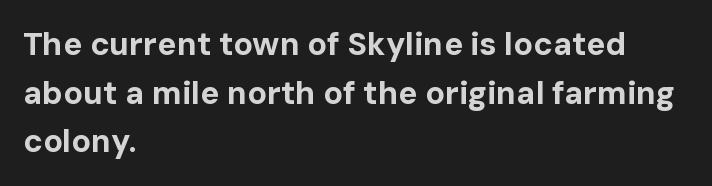
The image shows 32 px bold sans-serif type, upright; set left-aligned, normal line spacing (1.52x), normal letter spacing, not underlined; low stroke contrast and a medium x-height.
